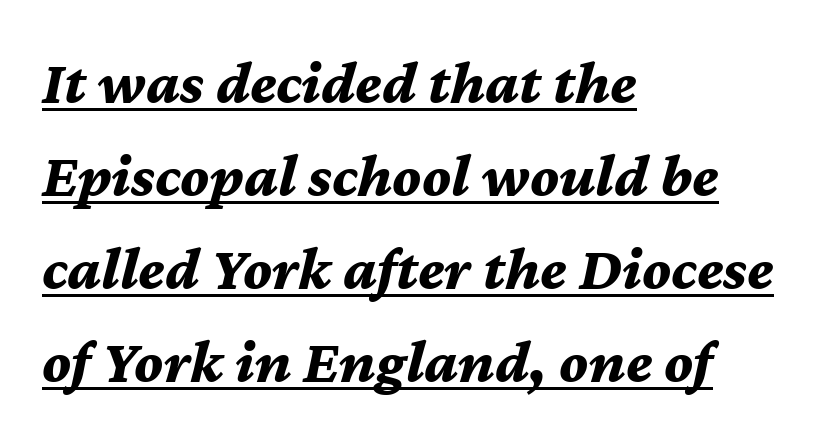
The image shows 62 px bold type, italic (leaning right); set left-aligned, normal line spacing (1.5x), normal letter spacing, underlined; medium stroke contrast and a medium x-height.
